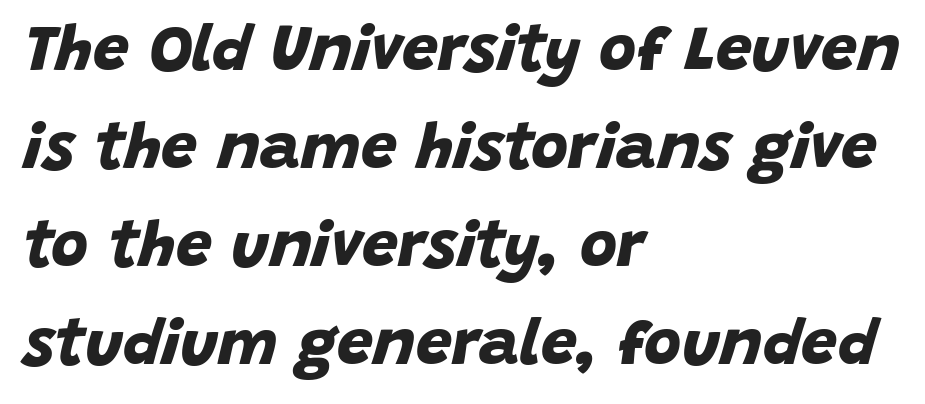
{"serif": "no", "bold": "yes", "weight": "bold", "width": "normal", "stroke_contrast": "low", "x_height": "large", "monospaced": "no", "underline": "no", "align": "left", "line_spacing": "normal", "line_spacing_ratio": 1.53, "letter_spacing": "normal", "letter_spacing_em": 0.0, "glyph_px": 64}
